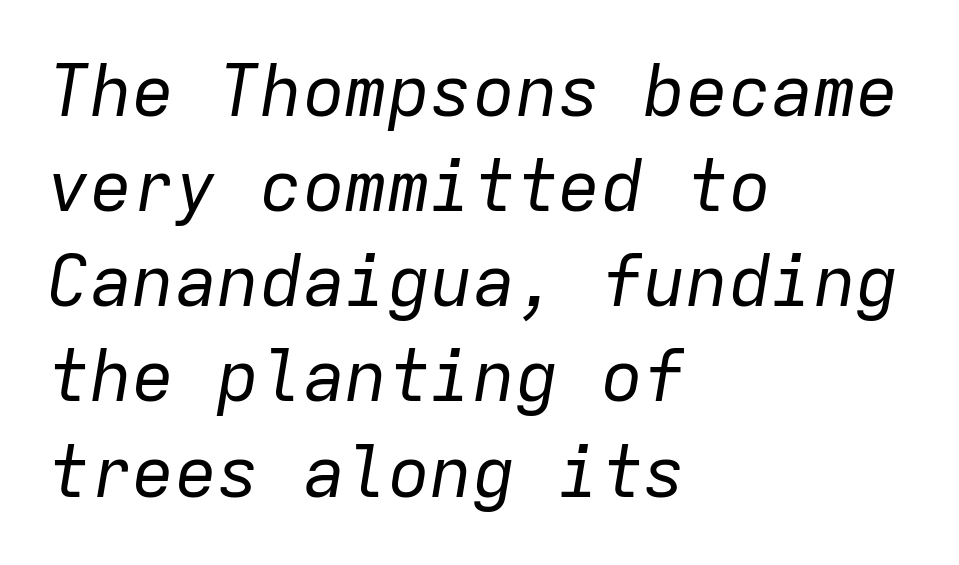
The image shows 71 px regular-weight type, italic (leaning right), monospaced; set left-aligned, normal line spacing (1.34x), normal letter spacing, not underlined; low stroke contrast and a medium x-height.
